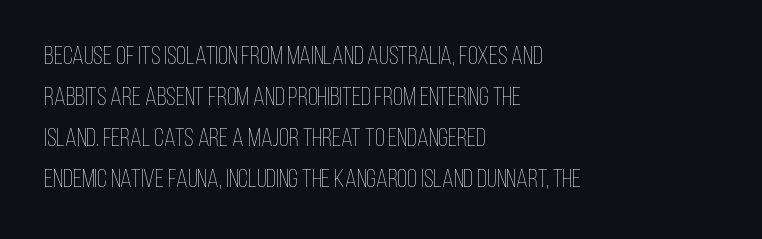
The image shows 26 px text type, upright; set left-aligned, normal line spacing (1.58x), normal letter spacing, not underlined.
